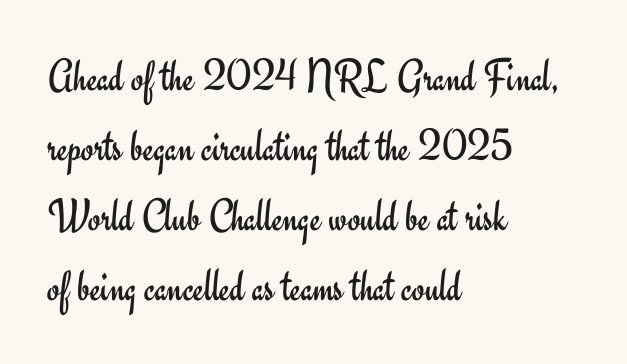
The image shows 46 px regular-weight sans-serif type; set left-aligned, normal line spacing (1.52x), normal letter spacing, not underlined; low stroke contrast and a small x-height.
